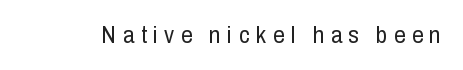
The image shows 23 px text type, upright; set unusually wide letter spacing (+0.28 em), not underlined.
